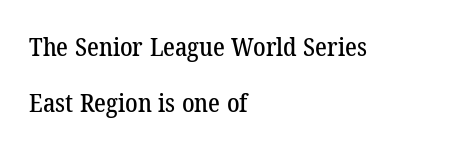
The image shows 25 px text type; set left-aligned, loose line spacing (2.24x), normal letter spacing, not underlined.
